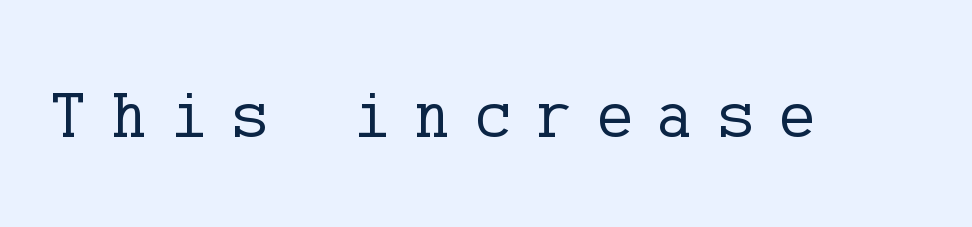
These lines are composed in type with serifs. Each row of text sits above clean, open space. Stroke thickness stays within the range of a standard reading face or lighter. How are the letters spaced? Widely, with obvious added tracking. Every stem runs plumb, perpendicular to the baseline.
